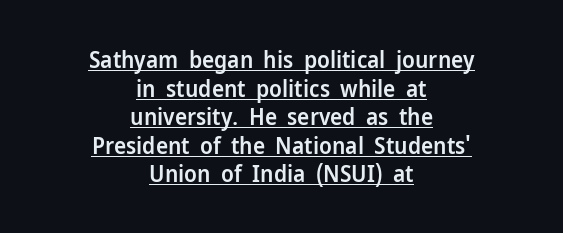
{"italic": "no", "bold": "semi", "underline": "yes", "align": "center", "line_spacing_ratio": 1.24, "letter_spacing": "normal", "letter_spacing_em": 0.0, "glyph_px": 23}
